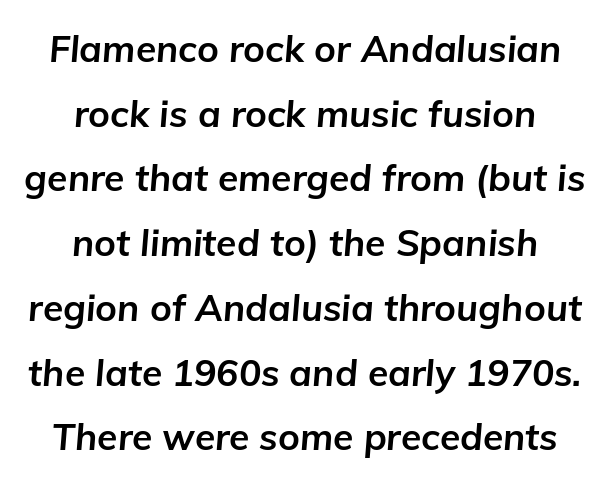
{"italic": "yes", "lean": "right", "slant_degrees": 5, "bold": "yes", "weight": "bold", "width": "normal", "stroke_contrast": "low", "x_height": "medium", "monospaced": "no", "underline": "no", "align": "center", "line_spacing_ratio": 1.75, "letter_spacing": "normal", "letter_spacing_em": 0.0, "glyph_px": 37}
